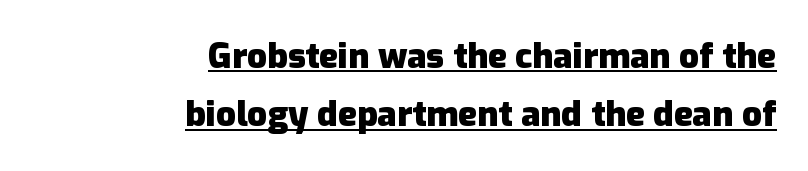
These lines are composed in type without serifs. Posture: straight, roman, zero tilt. The glyphs have the mass of a bold cut. Spacing between characters is what you'd get straight out of the box. Note the varied advance widths — an 'i' is clearly narrower than an 'm'. Somebody hit Ctrl+U on this one — the words are underlined.
